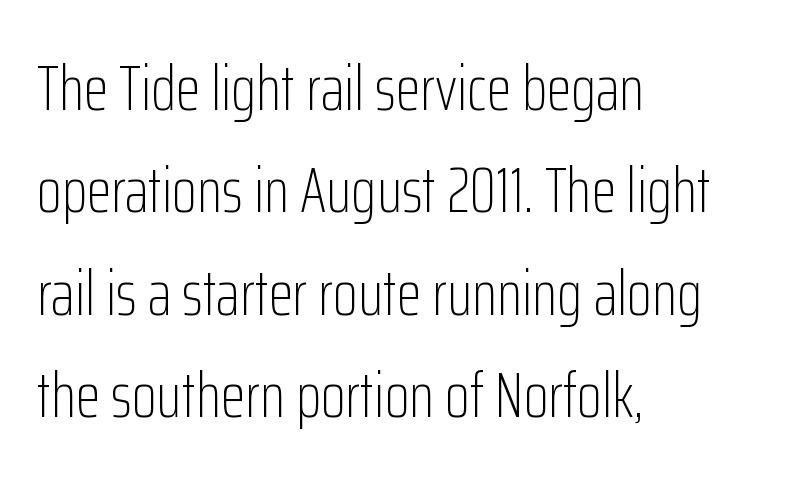
Q: Is the text bold? A: No.
Q: Is the text italic (slanted)? A: No, it is upright.
Q: Is the typeface a serif or a sans-serif typeface? A: Sans-serif.
Q: Is the text underlined? A: No.
Q: How is the paragraph aligned? A: Left-aligned.
Q: Is the spacing between letters normal or unusually wide? A: Normal.
Q: Is the spacing between lines tight, normal or loose? A: Normal.
Q: Width (condensed, normal, or wide)? A: Condensed.
Q: Stroke contrast? A: Low.
Q: x-height? A: Medium.
Q: Monospaced? A: No.
